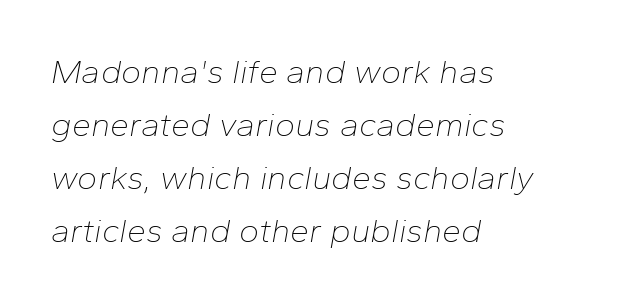
The space between consecutive lines is moderate. You could call the tracking neutral — neither tight nor loose. There's an unmistakable incline to the writing here. Underlining? Definitely not there. Teacher's note: observe the even left margin — that is flush-left alignment.
